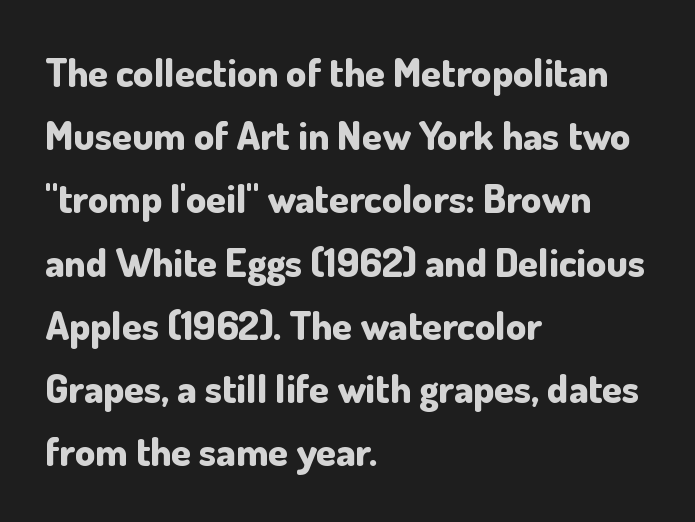
{"serif": "no", "italic": "no", "bold": "yes", "weight": "bold", "width": "normal", "stroke_contrast": "low", "x_height": "small", "monospaced": "no", "underline": "no", "align": "left", "line_spacing": "normal", "line_spacing_ratio": 1.58, "letter_spacing": "normal", "letter_spacing_em": 0.0, "glyph_px": 40}
